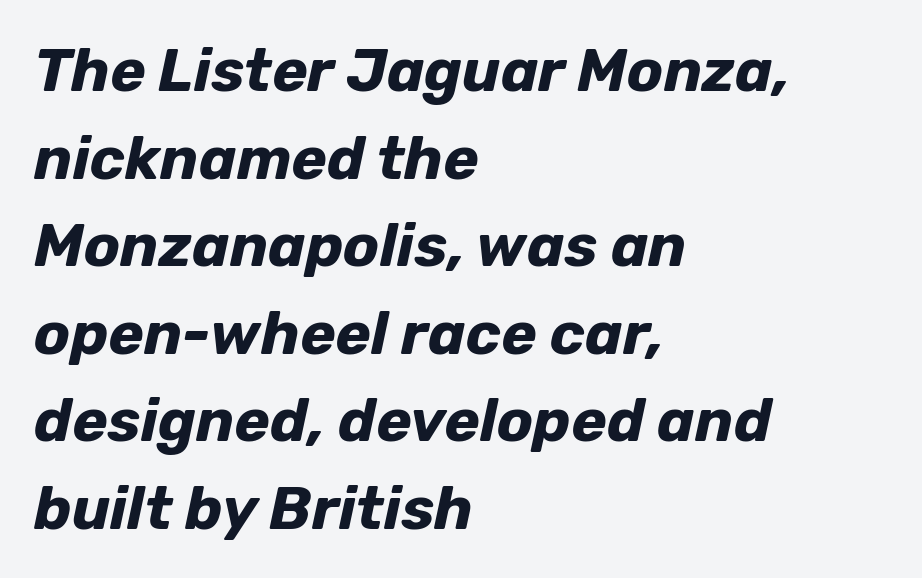
Q: Is the text bold? A: Yes.
Q: Is the text italic (slanted)? A: Yes, it leans right by about 12 degrees.
Q: Is the text underlined? A: No.
Q: How is the paragraph aligned? A: Left-aligned.
Q: Is the spacing between letters normal or unusually wide? A: Normal.
Q: Is the spacing between lines tight, normal or loose? A: Normal.
Q: Width (condensed, normal, or wide)? A: Normal.
Q: Stroke contrast? A: Low.
Q: x-height? A: Medium.
Q: Monospaced? A: No.
